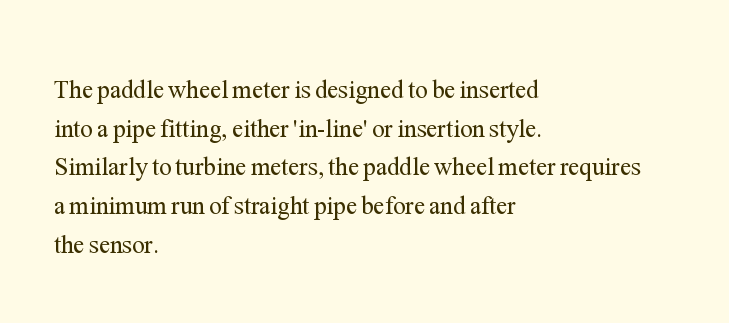
Notice how descenders clear the ascenders below comfortably — that's standard leading. Posture: vertical. Letter spacing: default. This rendering uses left alignment, leaving the right contour irregular.
